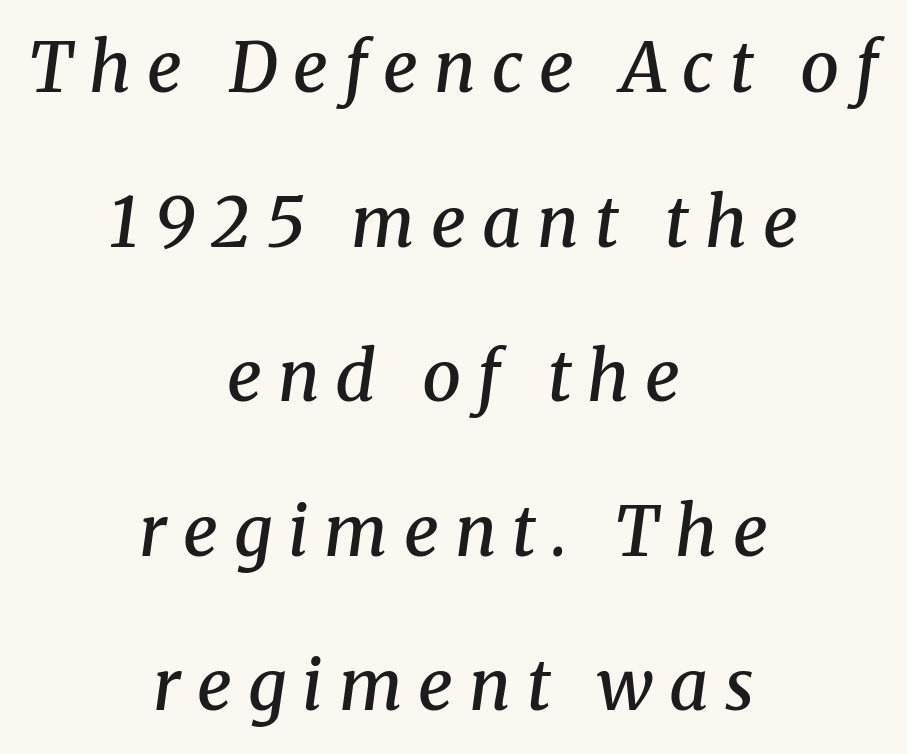
Q: Is the text bold? A: Semi-bold.
Q: Is the text italic (slanted)? A: Yes, it leans right by about 8 degrees.
Q: Is the typeface a serif or a sans-serif typeface? A: Serif.
Q: Is the text underlined? A: No.
Q: How is the paragraph aligned? A: Centered.
Q: Is the spacing between letters normal or unusually wide? A: Unusually wide.
Q: Is the spacing between lines tight, normal or loose? A: Loose.
Q: Width (condensed, normal, or wide)? A: Normal.
Q: Stroke contrast? A: Medium.
Q: x-height? A: Medium.
Q: Monospaced? A: No.
